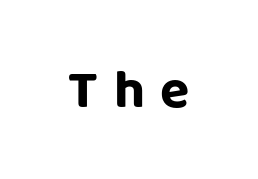
How heavy is the stroke? Heavy — this is a bold. Italic? Not at all — the glyphs are vertical. Here the designer chose a conventional face with non-uniform glyph widths. Look at the tracking — it's clearly loosened, letters drifting apart. The strip under each line holds only bare page.
